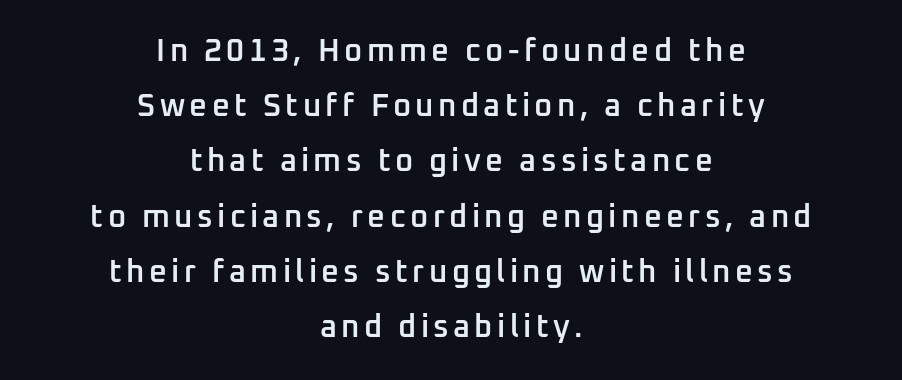
{"serif": "no", "italic": "no", "bold": "semi", "weight": "semibold", "width": "normal", "stroke_contrast": "low", "x_height": "medium", "monospaced": "no", "underline": "no", "align": "center", "line_spacing_ratio": 1.78, "glyph_px": 31}
